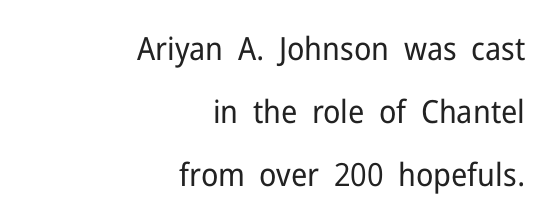
The rag falls on the left side of this text block. Observe the absence of serifs on each vertical stroke in this sample. This sample uses plain, unmodified letter spacing. Spacing verdict: proportional, widths tailored to each character. The letters stand straight up with perfectly vertical stems. The lines are spread far apart with generous leading.
